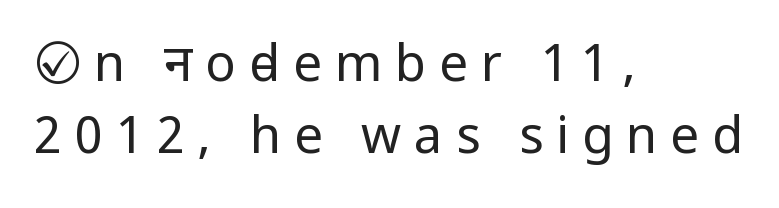
The image shows 51 px regular-weight, condensed sans-serif type, upright; set left-aligned, normal line spacing (1.41x), unusually wide letter spacing (+0.25 em), not underlined; low stroke contrast.
